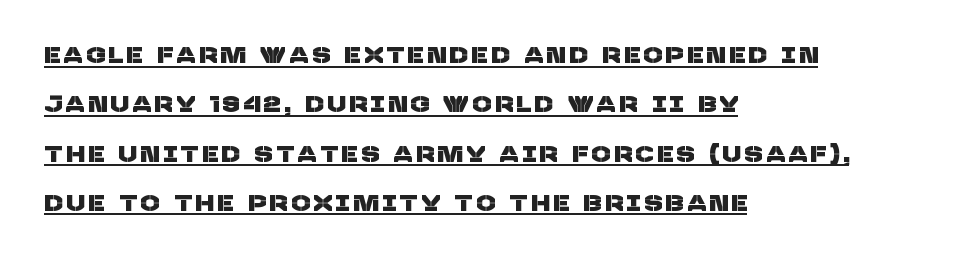
{"underline": "yes", "align": "left", "line_spacing": "loose", "line_spacing_ratio": 2.24, "glyph_px": 22}
